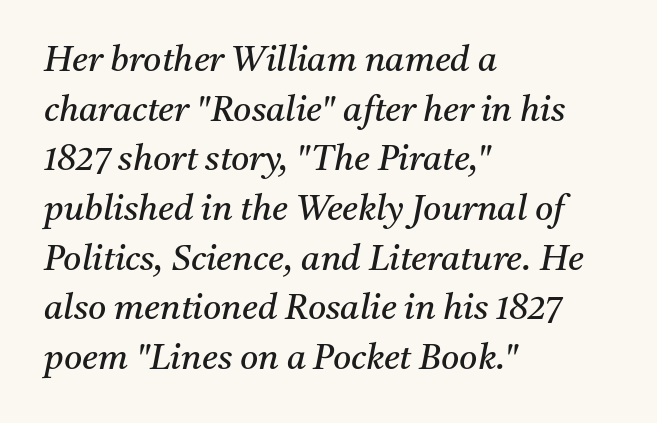
The face used here is rendered with its standard letterfit. Spacing verdict: proportional, widths tailored to each character. Horizontally, the lines are justified to the leading edge only. Stem width sits at or under what a default text font uses. Reading down the column, the eye jumps a familiar distance to each next line.
